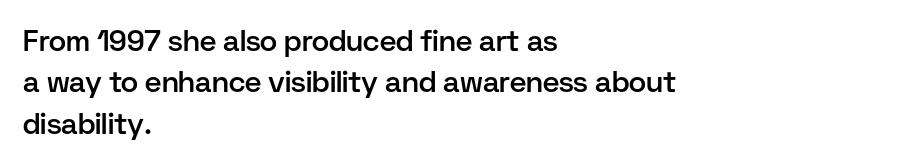
Note the varied advance widths — an 'i' is clearly narrower than an 'm'. The strokes are fattened partway — semibold, not bold. Nothing unusual about the tracking: characters are spaced as the font intends. The glyphs are unaccompanied by any horizontal stroke below them. The letters stand straight up with perfectly vertical stems. Observe the absence of serifs on each vertical stroke in this sample.
